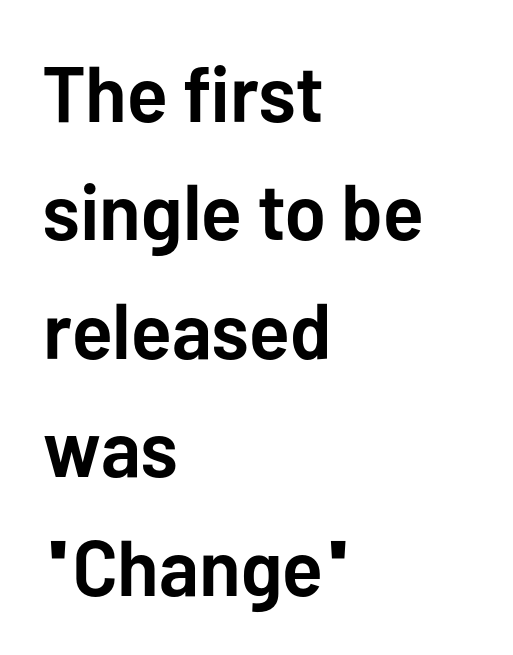
The image shows 79 px semibold sans-serif type, upright; set left-aligned, normal line spacing (1.5x), normal letter spacing, not underlined; low stroke contrast and a medium x-height.
